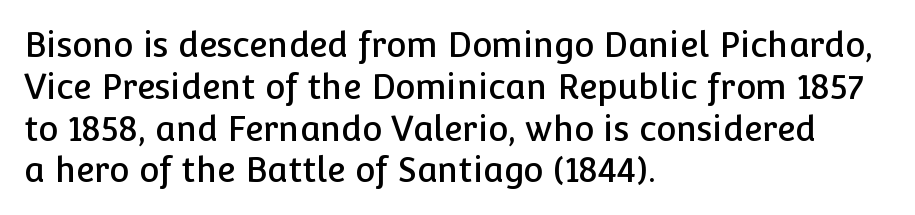
Q: Is the text italic (slanted)? A: No, it is upright.
Q: Is the typeface a serif or a sans-serif typeface? A: Sans-serif.
Q: Is the text underlined? A: No.
Q: How is the paragraph aligned? A: Left-aligned.
Q: Is the spacing between letters normal or unusually wide? A: Normal.
Q: Width (condensed, normal, or wide)? A: Normal.
Q: Stroke contrast? A: Low.
Q: x-height? A: Medium.
Q: Monospaced? A: No.
